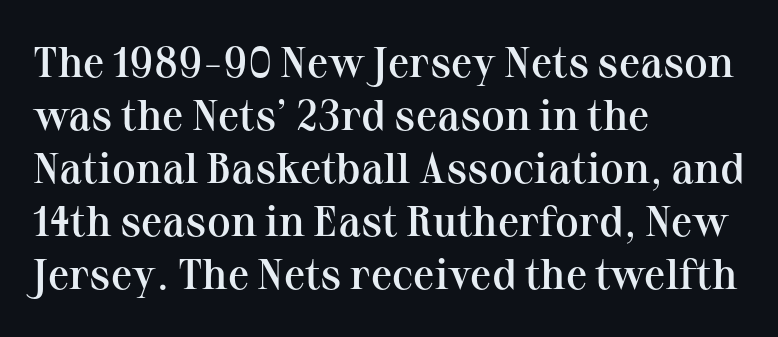
The image shows 43 px semibold serif type, upright; set left-aligned, line spacing 1.23x, normal letter spacing, not underlined; medium stroke contrast and a medium x-height.
